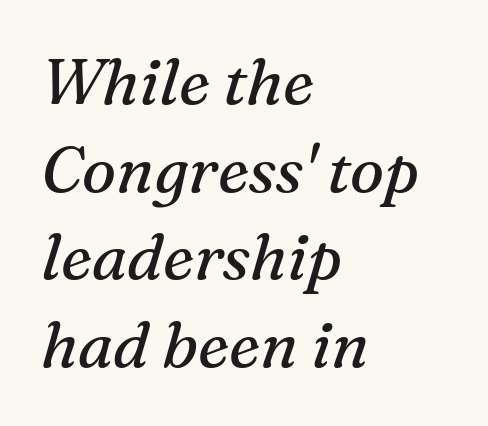
Letters have the restrained weight of plain body copy at most. Is the letter spacing exaggerated? No — it looks like the ordinary default. The font family rendered here belongs to the serif group. Is this a fixed-width face? No — the glyphs have proportional, varying widths.
